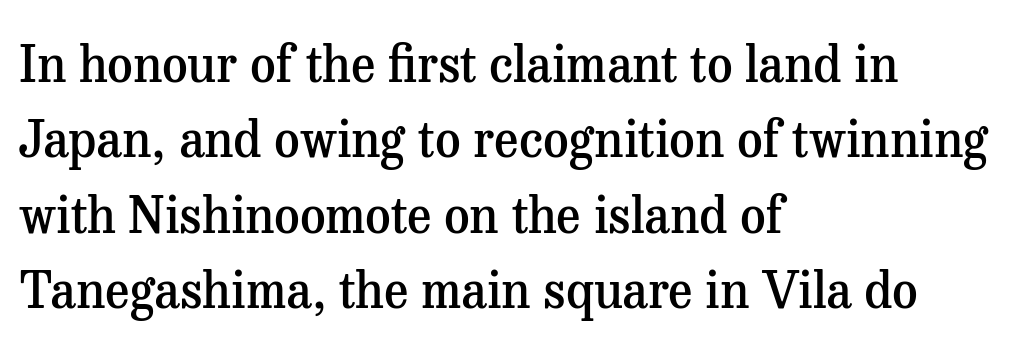
Q: Is the text bold? A: Semi-bold.
Q: Is the text italic (slanted)? A: No, it is upright.
Q: Is the typeface a serif or a sans-serif typeface? A: Serif.
Q: Is the text underlined? A: No.
Q: How is the paragraph aligned? A: Left-aligned.
Q: Is the spacing between letters normal or unusually wide? A: Normal.
Q: Is the spacing between lines tight, normal or loose? A: Normal.
Q: Width (condensed, normal, or wide)? A: Normal.
Q: Stroke contrast? A: Medium.
Q: x-height? A: Medium.
Q: Monospaced? A: No.
